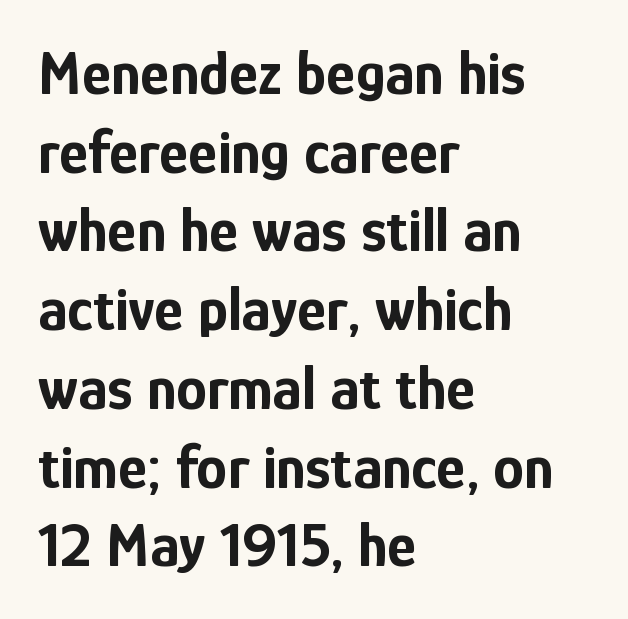
Q: Is the text bold? A: Yes.
Q: Is the text italic (slanted)? A: No, it is upright.
Q: Is the typeface a serif or a sans-serif typeface? A: Sans-serif.
Q: Is the text underlined? A: No.
Q: How is the paragraph aligned? A: Left-aligned.
Q: Is the spacing between letters normal or unusually wide? A: Normal.
Q: Is the spacing between lines tight, normal or loose? A: Normal.
Q: Width (condensed, normal, or wide)? A: Condensed.
Q: Stroke contrast? A: Low.
Q: x-height? A: Medium.
Q: Monospaced? A: No.
